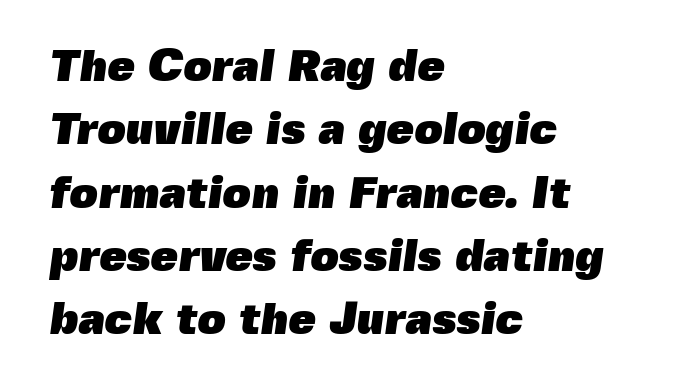
Q: Is the text bold? A: Yes.
Q: Is the typeface a serif or a sans-serif typeface? A: Sans-serif.
Q: Is the text underlined? A: No.
Q: How is the paragraph aligned? A: Left-aligned.
Q: Is the spacing between letters normal or unusually wide? A: Normal.
Q: Is the spacing between lines tight, normal or loose? A: Normal.
Q: Width (condensed, normal, or wide)? A: Normal.
Q: x-height? A: Medium.
Q: Monospaced? A: No.
